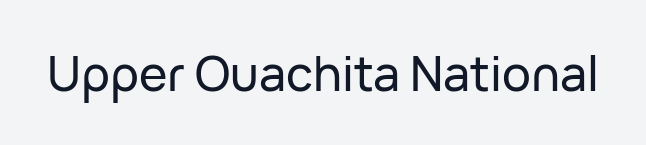
{"serif": "no", "italic": "no", "width": "normal", "stroke_contrast": "low", "x_height": "medium", "monospaced": "no", "underline": "no", "letter_spacing": "normal", "letter_spacing_em": 0.0, "glyph_px": 48}
